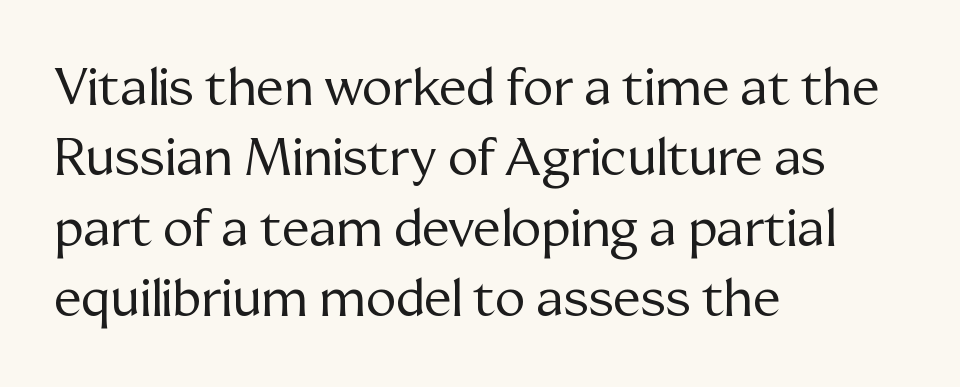
Unbolded letterforms with no extra heft. Vertically, the passage feels balanced, rows spaced as you'd expect. Ascenders rise straight up at ninety degrees. A classic flush-left, rag-right setting is used for this passage.
